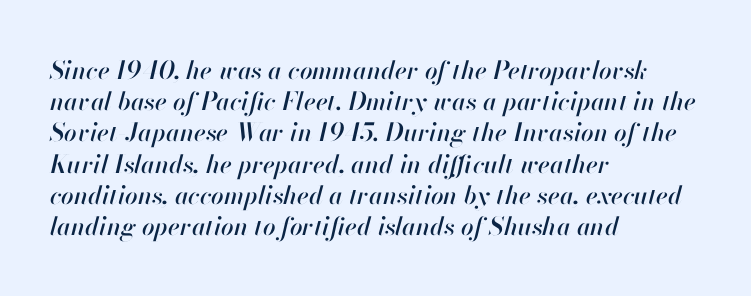
The image shows 25 px text type, italic (leaning right); set left-aligned, normal line spacing (1.25x), normal letter spacing, not underlined.
